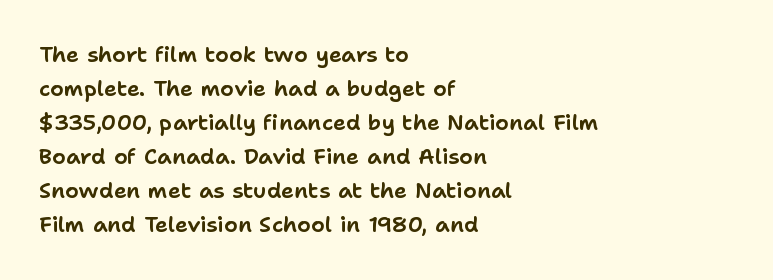
The image shows 22 px text type, upright; set left-aligned, normal line spacing (1.55x), normal letter spacing, not underlined.
